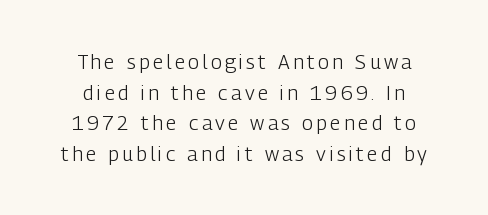
Q: Is the text bold? A: No.
Q: Is the text italic (slanted)? A: No, it is upright.
Q: Is the text underlined? A: No.
Q: Is the spacing between lines tight, normal or loose? A: Normal.
